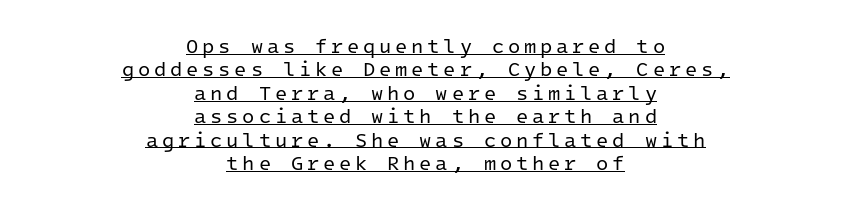
Teacher's note: observe the equal gaps on both sides — that is centered alignment. The font sits on the lighter half of the weight spectrum, regular included. The letters stand straight up with perfectly vertical stems. Does a line run under the words? Yes, clearly.
